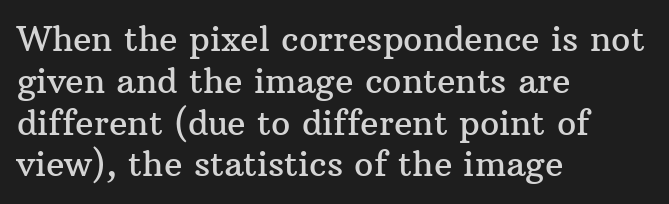
The specimen omits any rule beneath the text block's lines. Designer's note — italics off, roman on. Letterform terminals end in serifs throughout the passage. Spacing verdict: proportional, widths tailored to each character.
